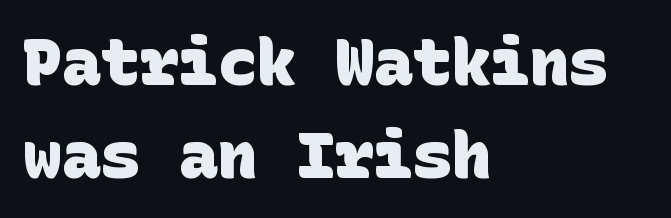
{"serif": "no", "bold": "yes", "weight": "heavy", "width": "normal", "stroke_contrast": "low", "x_height": "large", "underline": "no", "align": "left", "line_spacing": "normal", "line_spacing_ratio": 1.43, "letter_spacing": "normal", "letter_spacing_em": 0.0, "glyph_px": 65}
